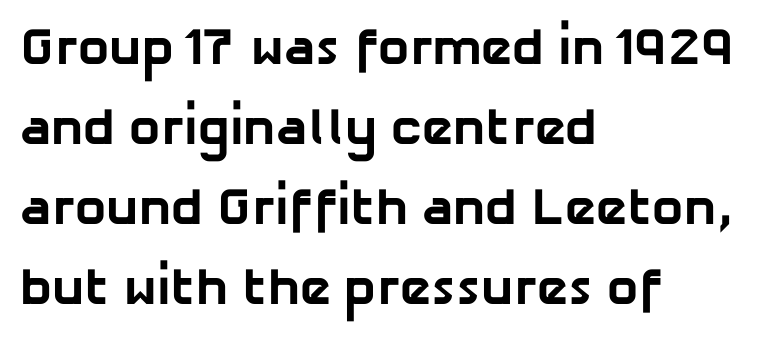
{"serif": "no", "bold": "yes", "weight": "bold", "width": "normal", "stroke_contrast": "low", "x_height": "medium", "monospaced": "no", "underline": "no", "align": "left", "line_spacing": "normal", "line_spacing_ratio": 1.54, "letter_spacing": "normal", "letter_spacing_em": 0.0, "glyph_px": 52}
